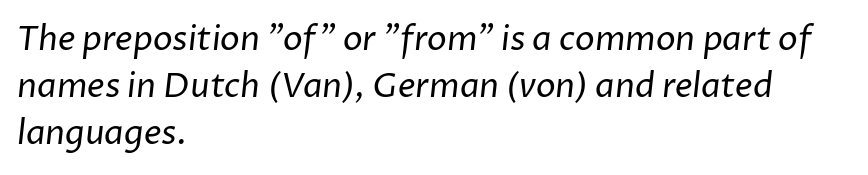
Q: Is the text bold? A: No.
Q: Is the typeface a serif or a sans-serif typeface? A: Sans-serif.
Q: Is the text underlined? A: No.
Q: How is the paragraph aligned? A: Left-aligned.
Q: Is the spacing between letters normal or unusually wide? A: Normal.
Q: Is the spacing between lines tight, normal or loose? A: Normal.
Q: Width (condensed, normal, or wide)? A: Normal.
Q: Stroke contrast? A: Low.
Q: x-height? A: Medium.
Q: Monospaced? A: No.
